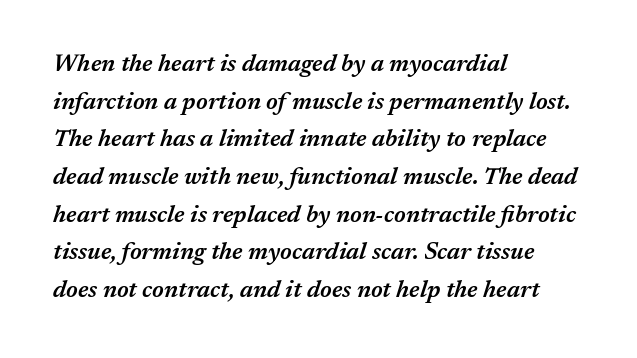
Q: Is the text bold? A: Semi-bold.
Q: Is the text italic (slanted)? A: Yes, it leans right by about 17 degrees.
Q: Is the text underlined? A: No.
Q: How is the paragraph aligned? A: Left-aligned.
Q: Is the spacing between letters normal or unusually wide? A: Normal.
Q: Is the spacing between lines tight, normal or loose? A: Normal.
